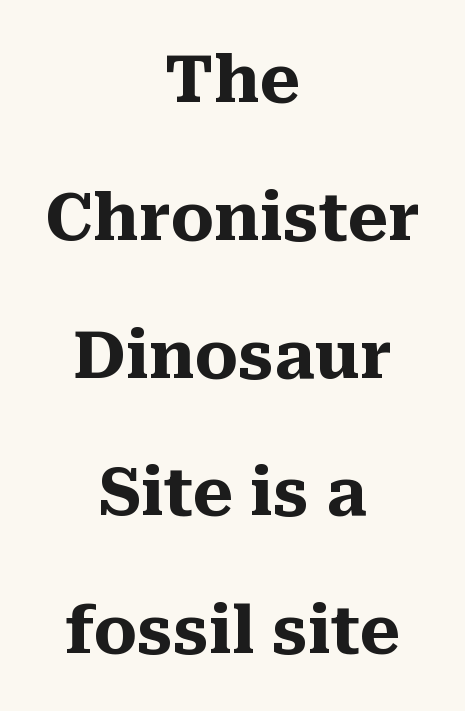
Set as a true bold cut, around the 700 mark. Whoever set this chose breathing room over compactness in the vertical rhythm. The letters carry serifs — small finishing strokes at the ends of their stems. Every character sits straight up, as roman type does. Here the designer chose a conventional face with non-uniform glyph widths. No word sits above an underline.
